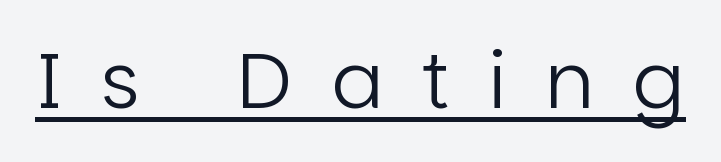
{"serif": "no", "italic": "no", "bold": "no", "weight": "regular", "width": "normal", "stroke_contrast": "low", "x_height": "large", "monospaced": "no", "underline": "yes", "letter_spacing": "wide", "letter_spacing_em": 0.49, "glyph_px": 78}
